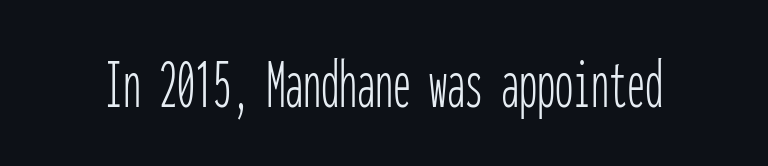
The image shows 72 px thin, condensed sans-serif type, upright, monospaced; set normal letter spacing, not underlined; low stroke contrast and a medium x-height.
